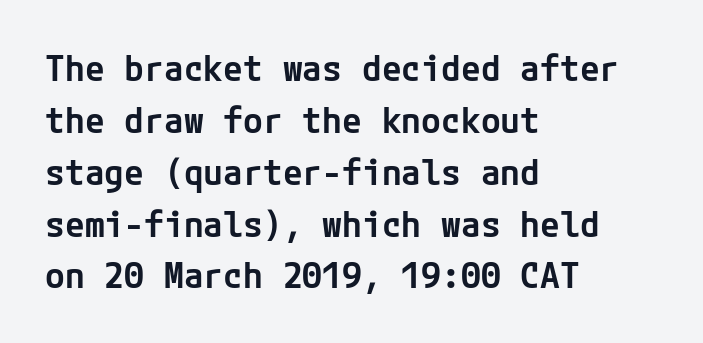
Q: Is the text bold? A: Semi-bold.
Q: Is the text italic (slanted)? A: No, it is upright.
Q: Is the typeface a serif or a sans-serif typeface? A: Sans-serif.
Q: Is the text underlined? A: No.
Q: How is the paragraph aligned? A: Left-aligned.
Q: Is the spacing between letters normal or unusually wide? A: Normal.
Q: Is the spacing between lines tight, normal or loose? A: Normal.
Q: Width (condensed, normal, or wide)? A: Normal.
Q: Stroke contrast? A: Low.
Q: x-height? A: Medium.
